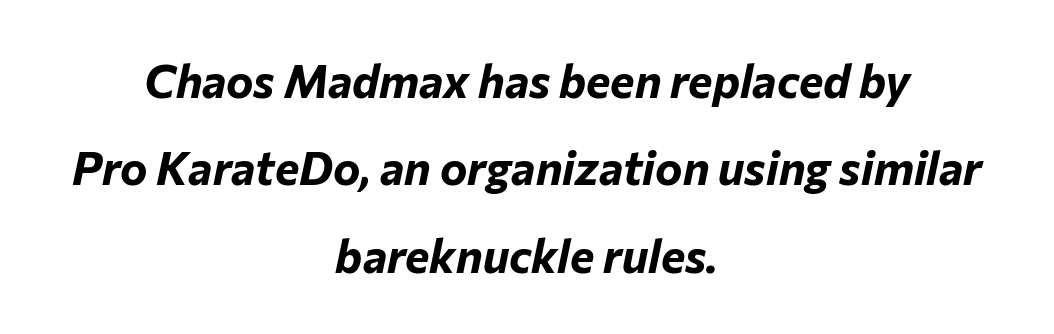
Q: Is the text bold? A: Yes.
Q: Is the text italic (slanted)? A: Yes, it leans right by about 12 degrees.
Q: Is the text underlined? A: No.
Q: How is the paragraph aligned? A: Centered.
Q: Is the spacing between letters normal or unusually wide? A: Normal.
Q: Is the spacing between lines tight, normal or loose? A: Loose.
Q: Width (condensed, normal, or wide)? A: Normal.
Q: Stroke contrast? A: Low.
Q: x-height? A: Medium.
Q: Monospaced? A: No.
